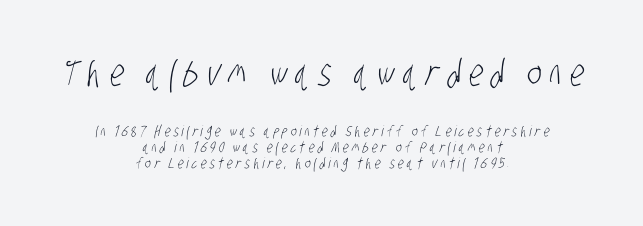
The image shows 37 px light, condensed sans-serif type; set centered, tight line spacing (1.06x), unusually wide letter spacing (+0.22 em), not underlined; the first (top) block is 2.47x larger; low stroke contrast and a large x-height.
